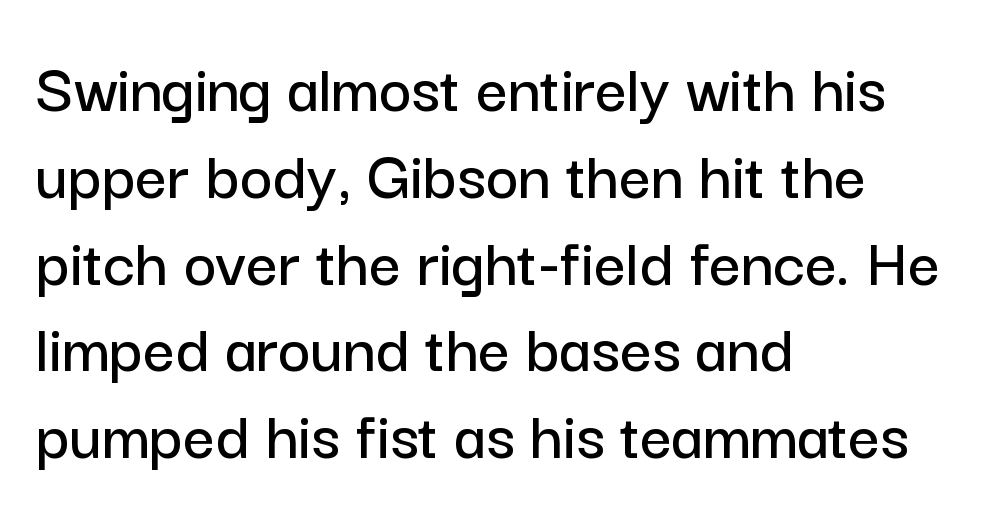
The image shows 70 px sans-serif type, upright; set left-aligned, line spacing 1.24x, normal letter spacing, not underlined; low stroke contrast and a medium x-height.
